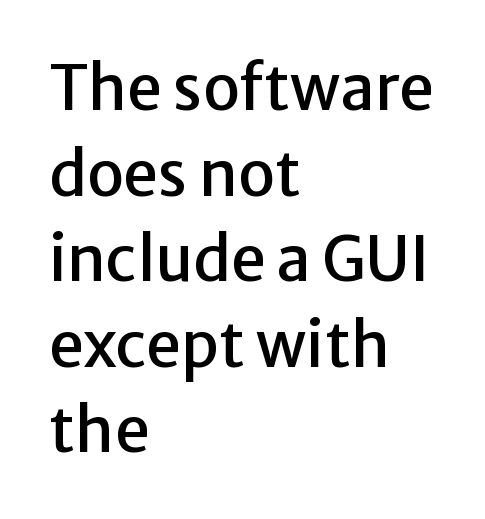
The image shows 62 px sans-serif type, upright; set left-aligned, normal line spacing (1.38x), normal letter spacing, not underlined; low stroke contrast and a medium x-height.
